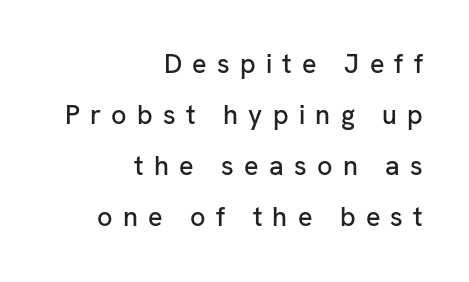
{"italic": "no", "underline": "no", "align": "right", "line_spacing_ratio": 1.89, "letter_spacing": "wide", "letter_spacing_em": 0.38, "glyph_px": 27}
